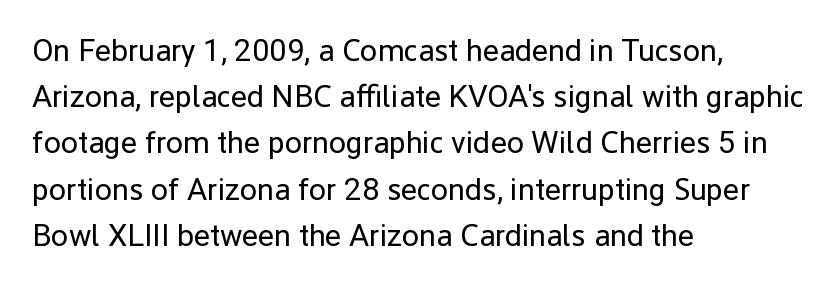
{"serif": "no", "italic": "no", "bold": "no", "weight": "regular", "width": "normal", "stroke_contrast": "low", "x_height": "medium", "monospaced": "no", "underline": "no", "align": "left", "line_spacing": "normal", "line_spacing_ratio": 1.49, "letter_spacing": "normal", "letter_spacing_em": 0.0, "glyph_px": 31}
